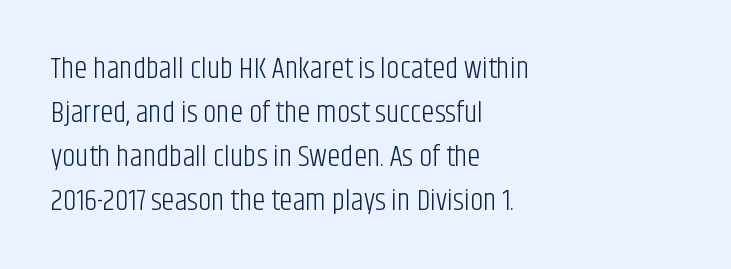
{"serif": "no", "italic": "no", "bold": "no", "weight": "light", "width": "condensed", "stroke_contrast": "low", "x_height": "large", "monospaced": "no", "underline": "no", "align": "left", "line_spacing": "normal", "line_spacing_ratio": 1.47, "letter_spacing": "normal", "letter_spacing_em": 0.0, "glyph_px": 30}
